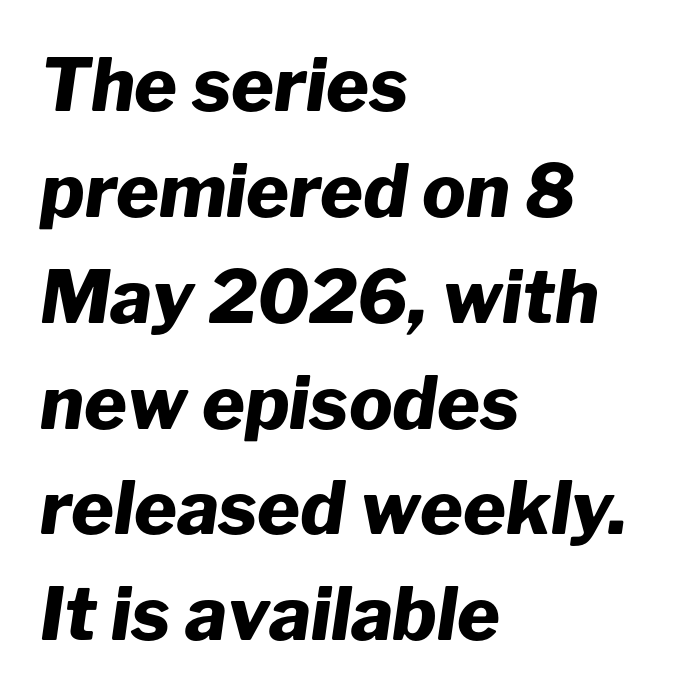
The image shows 73 px heavy type, italic (leaning right); set left-aligned, normal line spacing (1.45x), normal letter spacing, not underlined; low stroke contrast and a medium x-height.
